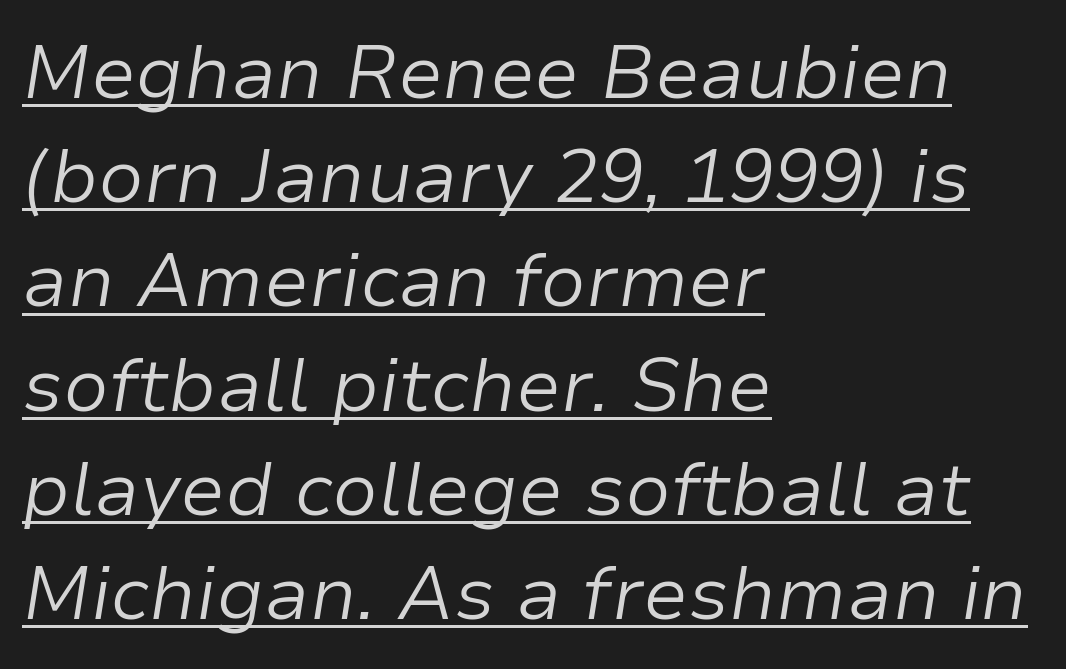
A quiet, ordinary-to-light weight characterises the typeface. Here the designer chose a conventional face with non-uniform glyph widths. Each new line begins a customary step beneath the previous one. The words here are underlined. Line beginnings align vertically; line endings do not. The glyphs look as if they've been sheared to an angle.
